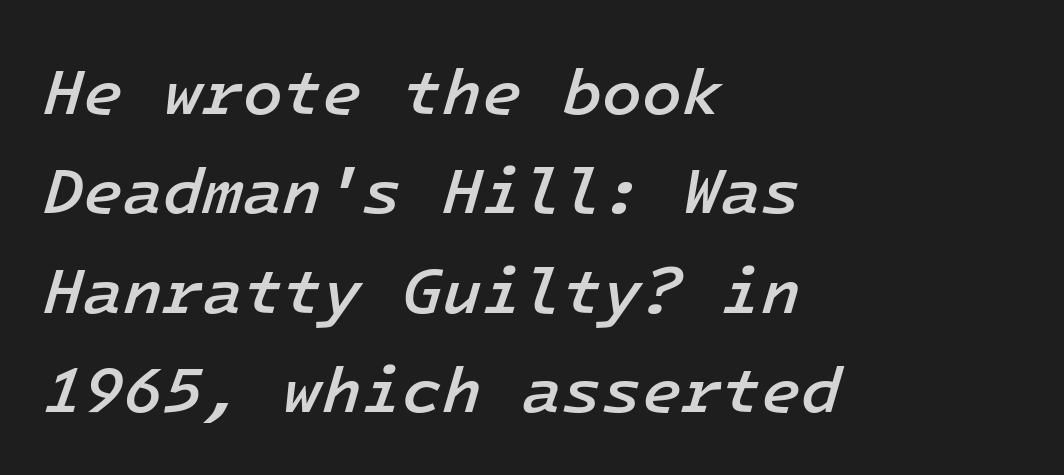
Yep, that's italic — everything's leaning. There is no visible air inserted between adjacent glyphs. Each letter, wide or thin by design, is forced into the same width here. The designer left line spacing at the default. Compared with a centered layout, this one pins lines to the left instead. Plain, unruled lines of type.
